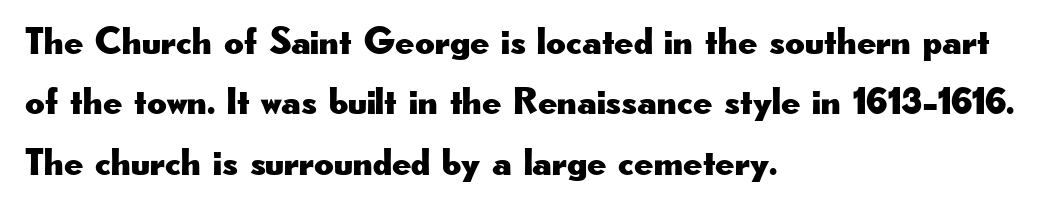
Standard letterfit; no display-style spreading of the glyphs. Normally led — the rows are evenly, conventionally spaced. Notice how the passage keeps a crisp vertical edge on the left only. No feet cap the strokes, marking this as sans-serif type. In terms of posture, this sample is upright.
